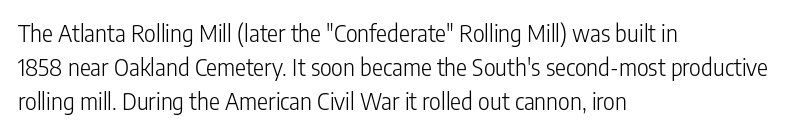
The image shows 23 px text type, upright; set left-aligned, normal line spacing (1.47x), normal letter spacing, not underlined.
